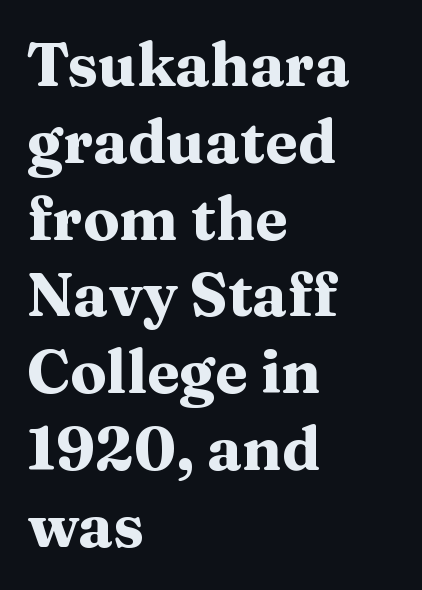
The image shows 60 px heavy, wide serif type, upright; set left-aligned, normal line spacing (1.28x), normal letter spacing, not underlined; medium stroke contrast and a medium x-height.
